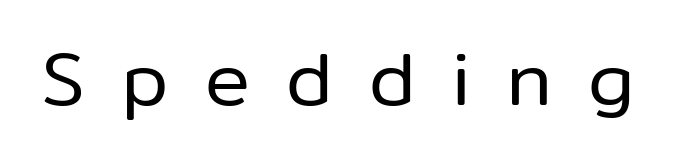
The image shows 75 px regular-weight sans-serif type, upright; set unusually wide letter spacing (+0.49 em), not underlined; low stroke contrast and a medium x-height.
